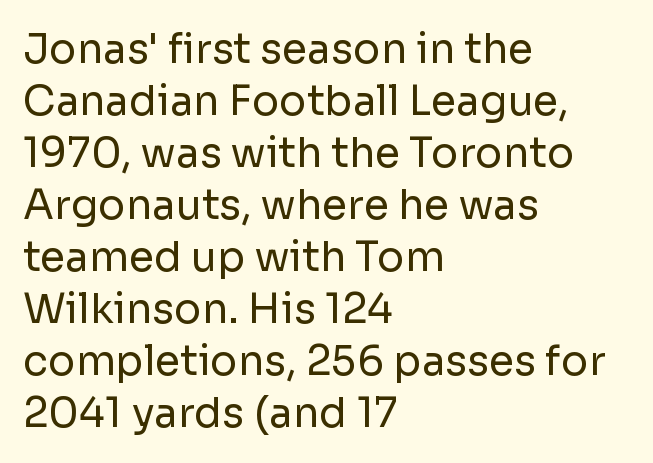
The image shows 41 px regular-weight sans-serif type, upright; set left-aligned, normal line spacing (1.27x), normal letter spacing, not underlined; low stroke contrast and a medium x-height.
